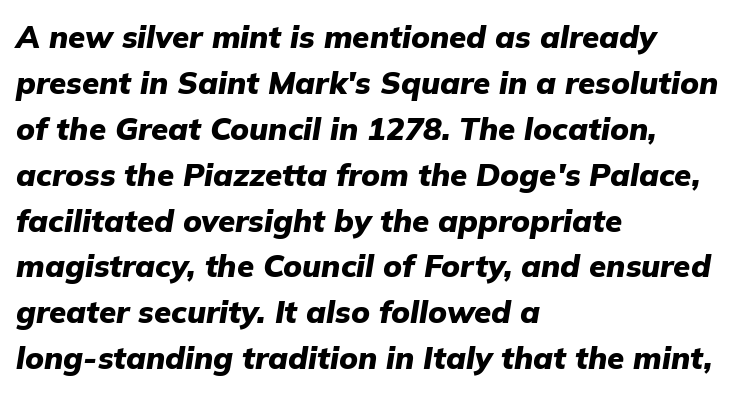
{"italic": "yes", "lean": "right", "slant_degrees": 9, "bold": "yes", "weight": "heavy", "width": "normal", "stroke_contrast": "low", "x_height": "medium", "monospaced": "no", "underline": "no", "align": "left", "line_spacing": "normal", "line_spacing_ratio": 1.48, "letter_spacing": "normal", "letter_spacing_em": 0.0, "glyph_px": 31}
